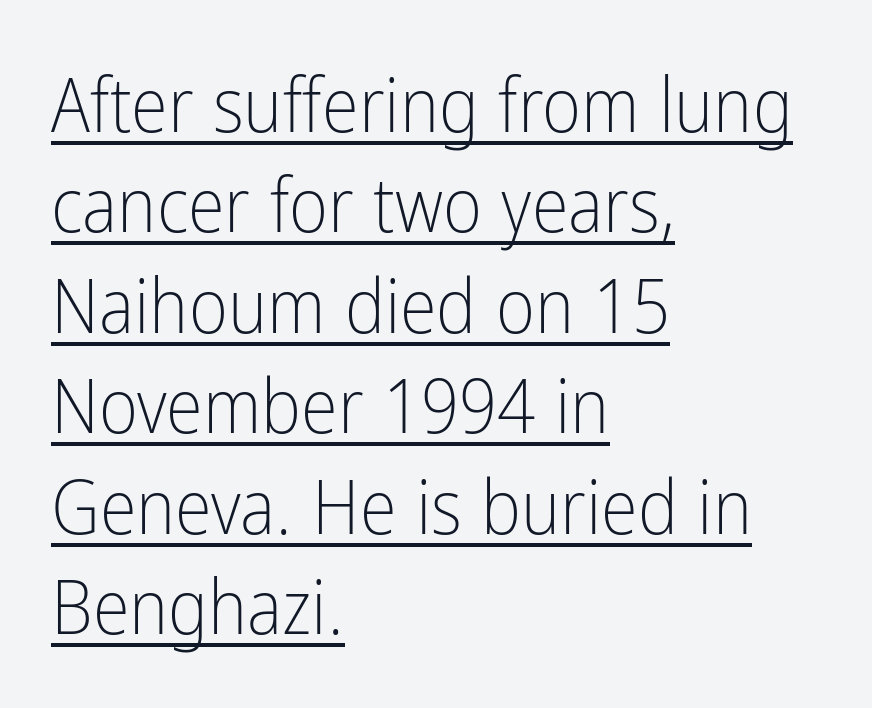
{"serif": "no", "italic": "no", "bold": "no", "weight": "light", "width": "condensed", "stroke_contrast": "low", "x_height": "medium", "monospaced": "no", "underline": "yes", "align": "left", "line_spacing": "normal", "line_spacing_ratio": 1.34, "letter_spacing": "normal", "letter_spacing_em": 0.0, "glyph_px": 75}
